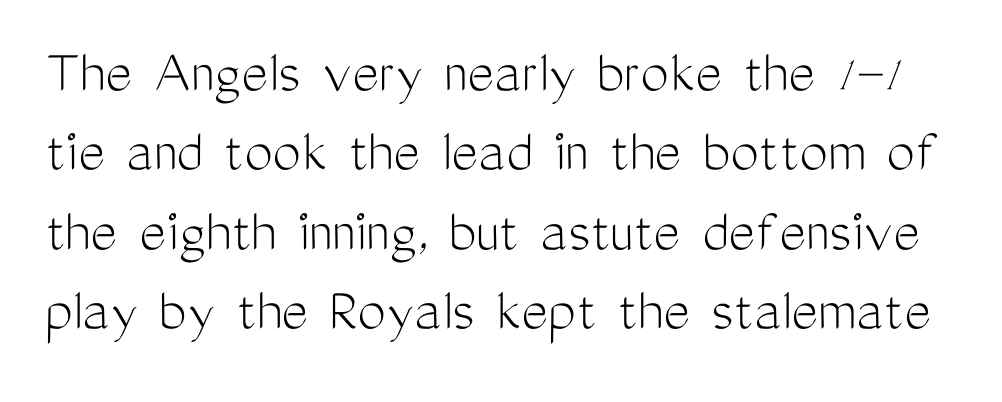
{"serif": "no", "italic": "no", "bold": "no", "weight": "light", "width": "condensed", "stroke_contrast": "medium", "x_height": "medium", "monospaced": "no", "underline": "no", "line_spacing": "normal", "line_spacing_ratio": 1.26, "letter_spacing": "normal", "letter_spacing_em": 0.0, "glyph_px": 63}
